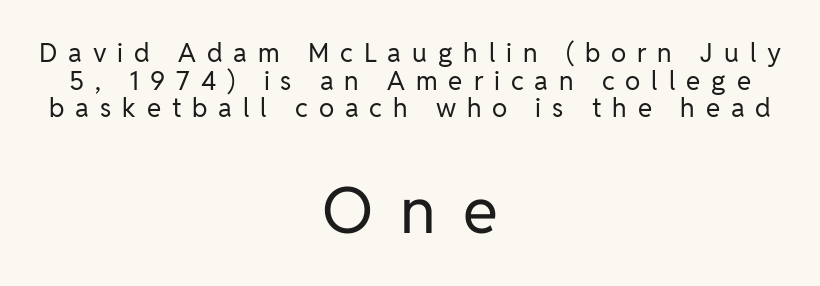
Q: Is the text bold? A: No.
Q: Is the text italic (slanted)? A: No, it is upright.
Q: Is the typeface a serif or a sans-serif typeface? A: Sans-serif.
Q: Is the text underlined? A: No.
Q: How is the paragraph aligned? A: Centered.
Q: Is the spacing between letters normal or unusually wide? A: Unusually wide.
Q: Is the spacing between lines tight, normal or loose? A: Tight.
Q: Which block of text is set in a larger size, the first (top) or the second (bottom)? A: The second (bottom) one.
Q: Width (condensed, normal, or wide)? A: Normal.
Q: Stroke contrast? A: Low.
Q: x-height? A: Medium.
Q: Monospaced? A: No.
